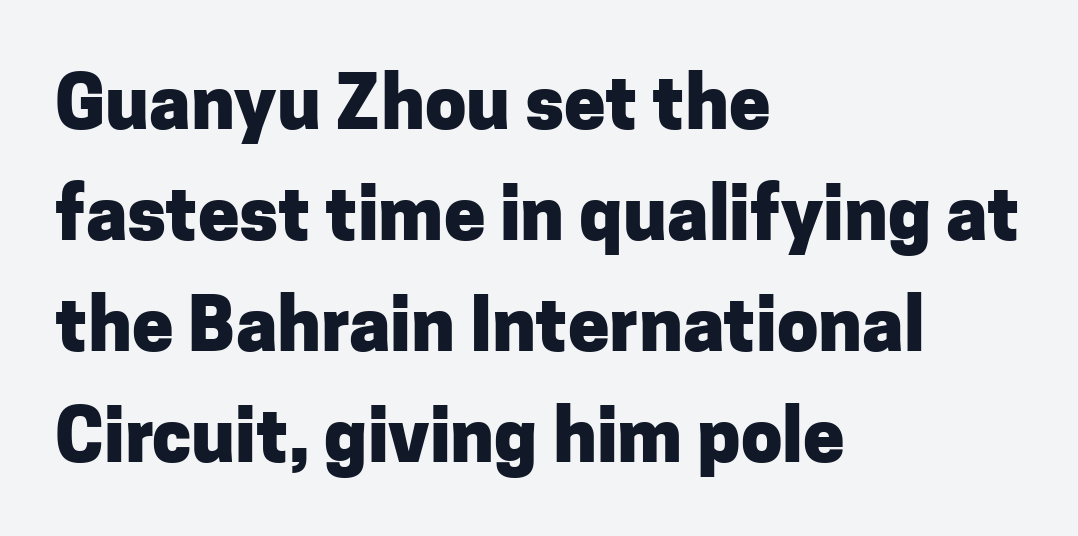
Q: Is the text bold? A: Yes.
Q: Is the text italic (slanted)? A: No, it is upright.
Q: Is the typeface a serif or a sans-serif typeface? A: Sans-serif.
Q: Is the text underlined? A: No.
Q: How is the paragraph aligned? A: Left-aligned.
Q: Is the spacing between letters normal or unusually wide? A: Normal.
Q: Is the spacing between lines tight, normal or loose? A: Normal.
Q: Width (condensed, normal, or wide)? A: Normal.
Q: Stroke contrast? A: Low.
Q: x-height? A: Medium.
Q: Monospaced? A: No.
